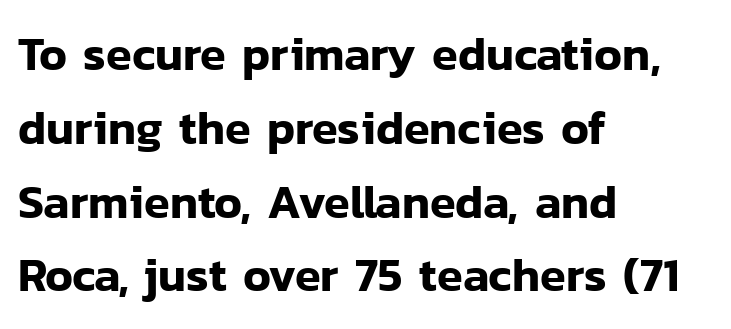
{"serif": "no", "italic": "no", "width": "normal", "stroke_contrast": "low", "x_height": "medium", "monospaced": "no", "underline": "no", "align": "left", "line_spacing": "normal", "line_spacing_ratio": 1.57, "letter_spacing": "normal", "letter_spacing_em": 0.0, "glyph_px": 47}
